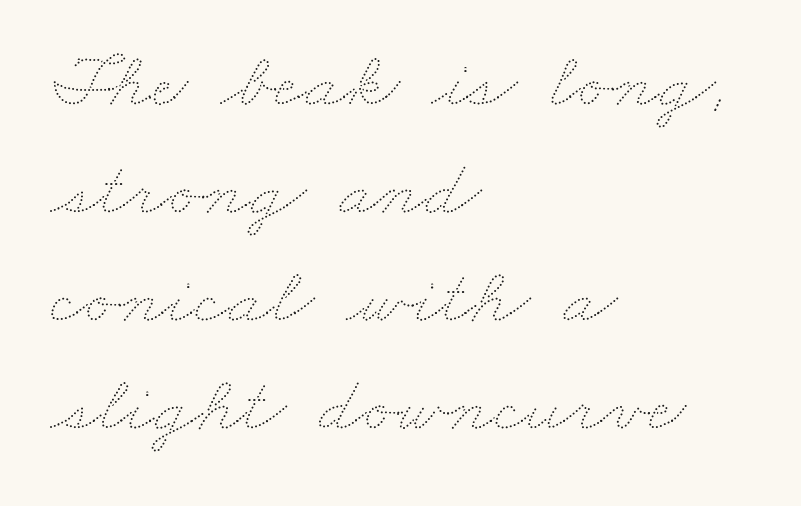
Interline gaps are of average width in this sample. Characters follow at the spacing the type designer built in. Stroke thickness stays within the range of a standard reading face or lighter. Has an underline been added? It has not. Is this a fixed-width face? No — the glyphs have proportional, varying widths. Alignment: flush left.
